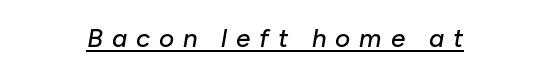
{"italic": "yes", "lean": "right", "slant_degrees": 10, "underline": "yes", "align": "center", "letter_spacing": "wide", "letter_spacing_em": 0.34, "glyph_px": 26}
